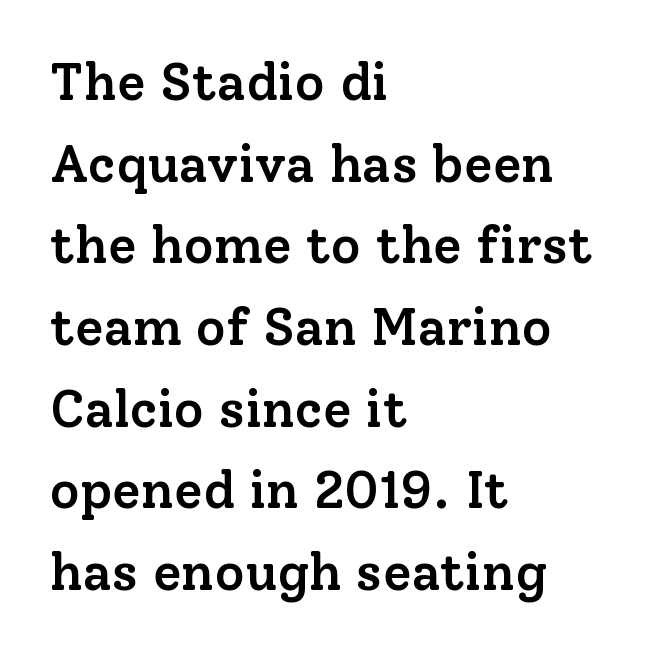
Q: Is the text bold? A: Semi-bold.
Q: Is the text italic (slanted)? A: No, it is upright.
Q: Is the typeface a serif or a sans-serif typeface? A: Serif.
Q: Is the text underlined? A: No.
Q: How is the paragraph aligned? A: Left-aligned.
Q: Is the spacing between letters normal or unusually wide? A: Normal.
Q: Is the spacing between lines tight, normal or loose? A: Normal.
Q: Width (condensed, normal, or wide)? A: Normal.
Q: Stroke contrast? A: Low.
Q: x-height? A: Medium.
Q: Monospaced? A: No.
